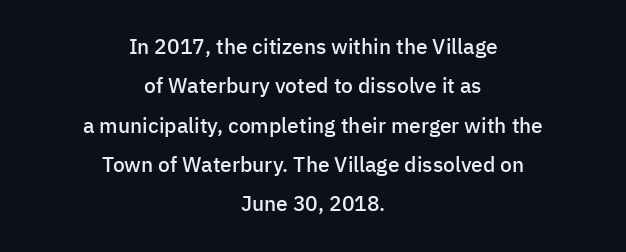
Summary of weight: moderately heavy, a semibold. Rule under the text: the space is simply empty. Layout note: lines centered. Look at the tracking — it's just the regular setting, nothing added.
